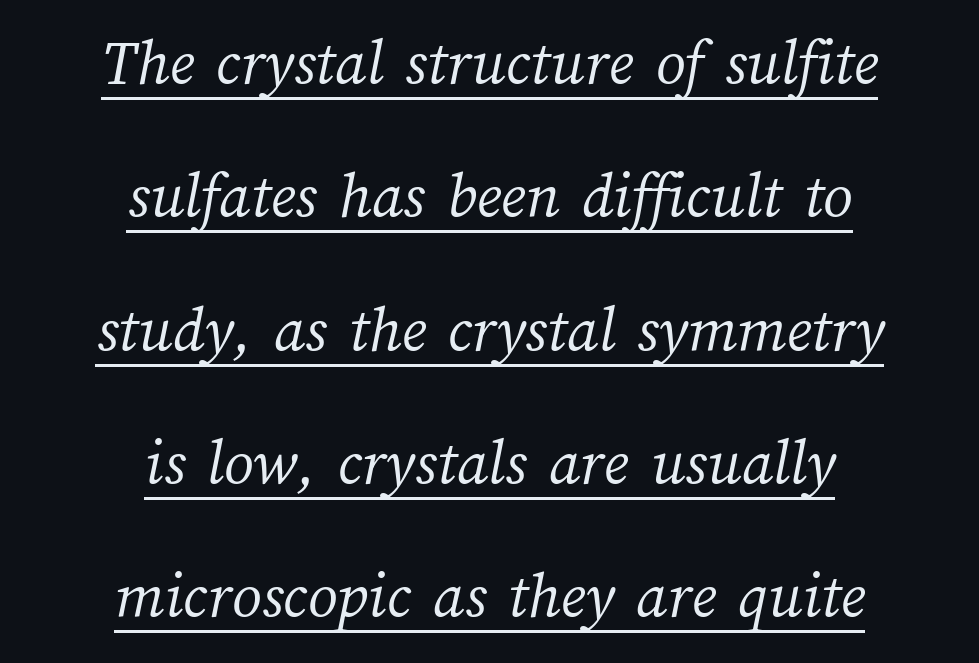
{"bold": "no", "weight": "light", "width": "normal", "stroke_contrast": "medium", "x_height": "medium", "monospaced": "no", "underline": "yes", "align": "center", "line_spacing": "loose", "line_spacing_ratio": 2.02, "letter_spacing": "normal", "letter_spacing_em": 0.0, "glyph_px": 66}
